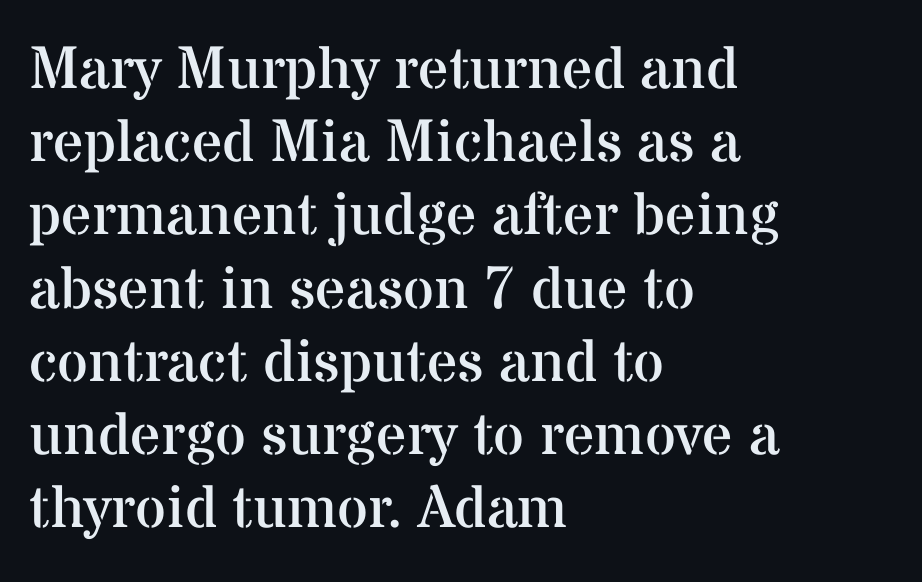
When letters stand straight like this, we call the style roman or upright. The lines in this sample share a left origin and differ only in where they stop. The weight would be labelled regular, book, light, or lighter still. The gap between lines stays unmarked.
